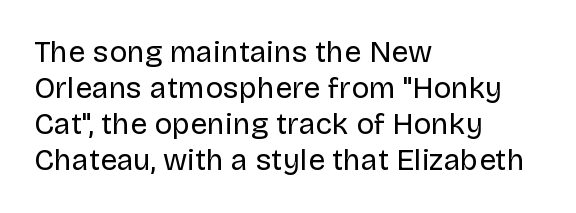
The image shows 30 px regular-weight sans-serif type, upright; set left-aligned, line spacing 1.2x, normal letter spacing, not underlined; low stroke contrast and a large x-height.
